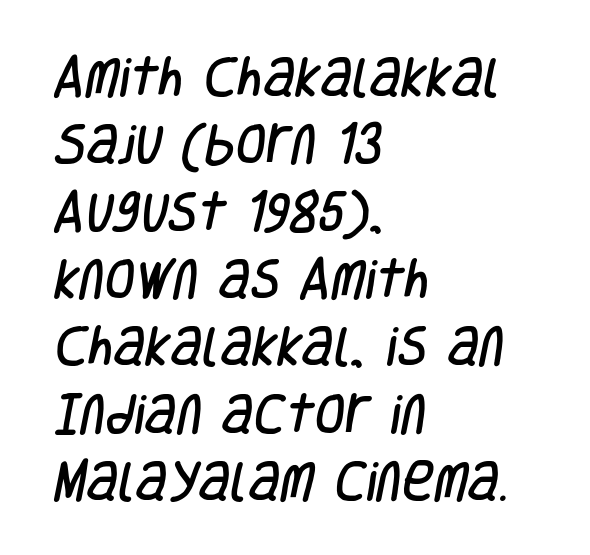
Horizontal bands of white between lines are of average thickness. The passage shown is not underscored anywhere. Tracking value appears to be zero — textbook default spacing. Varying glyph widths throughout — classic text-font behaviour. Serif or sans? Sans — the stroke terminals are bare. The ragged edge is on the right, which tells us the setting is flush left.
